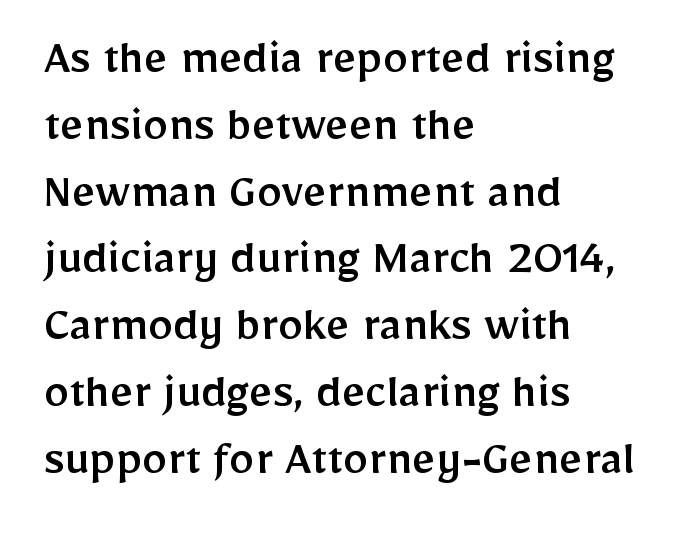
The image shows 51 px sans-serif type, upright; set left-aligned, normal line spacing (1.31x), normal letter spacing, not underlined; low stroke contrast and a medium x-height.
